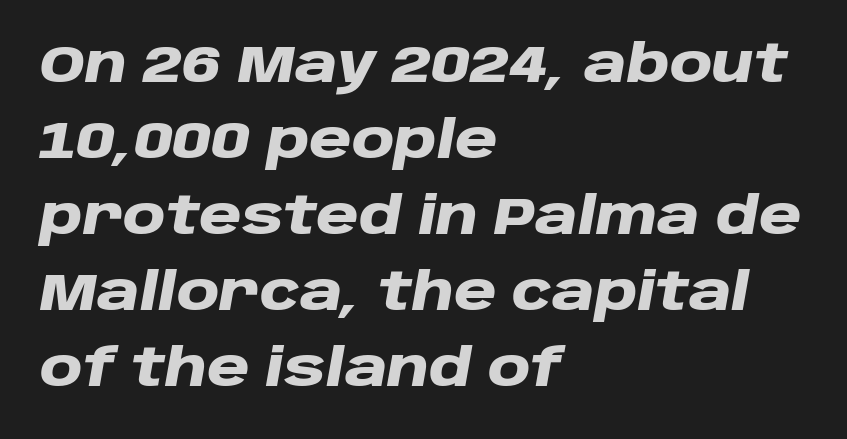
Q: Is the text bold? A: Yes.
Q: Is the text italic (slanted)? A: Yes, it leans right by about 10 degrees.
Q: Is the text underlined? A: No.
Q: How is the paragraph aligned? A: Left-aligned.
Q: Is the spacing between letters normal or unusually wide? A: Normal.
Q: Is the spacing between lines tight, normal or loose? A: Normal.
Q: Width (condensed, normal, or wide)? A: Wide.
Q: Stroke contrast? A: Low.
Q: x-height? A: Large.
Q: Monospaced? A: No.
